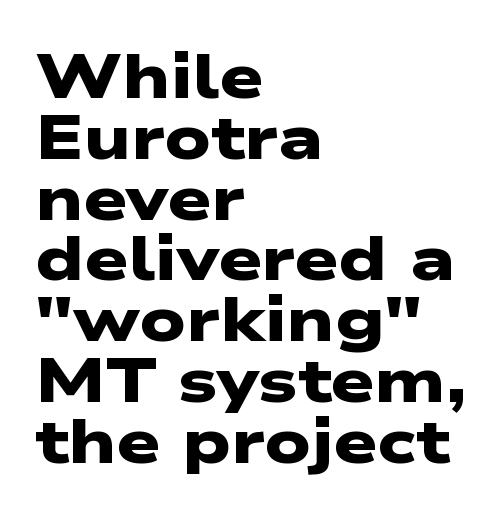
Q: Is the text bold? A: Yes.
Q: Is the typeface a serif or a sans-serif typeface? A: Sans-serif.
Q: Is the text underlined? A: No.
Q: How is the paragraph aligned? A: Left-aligned.
Q: Is the spacing between letters normal or unusually wide? A: Normal.
Q: Is the spacing between lines tight, normal or loose? A: Tight.
Q: Width (condensed, normal, or wide)? A: Wide.
Q: Stroke contrast? A: Low.
Q: x-height? A: Medium.
Q: Monospaced? A: No.
